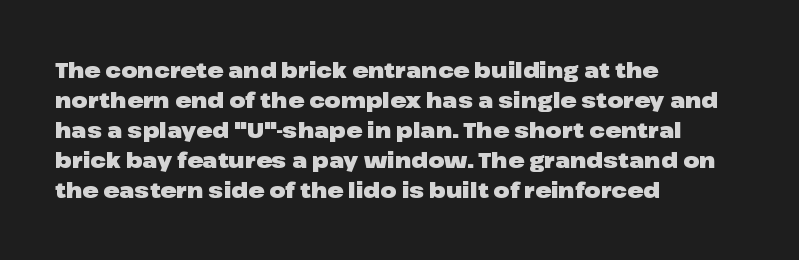
The font's upright variant was chosen for this text. These lines keep a tight, regular rhythm from letter to letter. Notice how thick the strokes are: this is what a full bold looks like. These lines sit exactly where default settings would place them.
